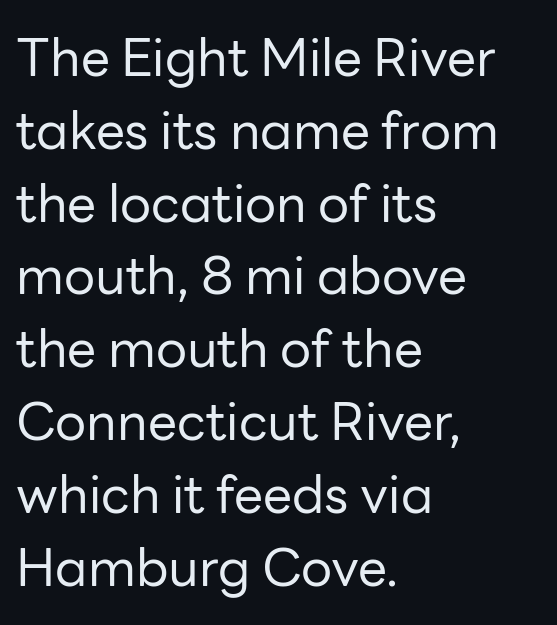
{"serif": "no", "italic": "no", "bold": "no", "weight": "regular", "width": "normal", "stroke_contrast": "low", "x_height": "medium", "monospaced": "no", "underline": "no", "align": "left", "line_spacing": "normal", "line_spacing_ratio": 1.4, "letter_spacing": "normal", "letter_spacing_em": 0.0, "glyph_px": 52}
